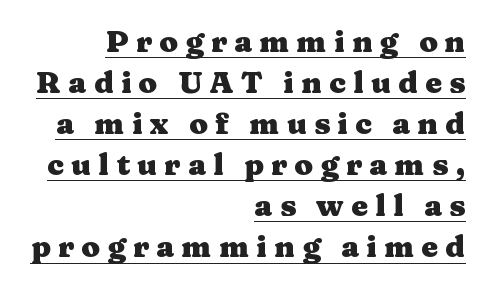
{"serif": "yes", "italic": "no", "bold": "yes", "weight": "heavy", "width": "wide", "stroke_contrast": "medium", "x_height": "medium", "monospaced": "no", "underline": "yes", "align": "right", "line_spacing": "normal", "line_spacing_ratio": 1.37, "letter_spacing": "wide", "letter_spacing_em": 0.24, "glyph_px": 30}
